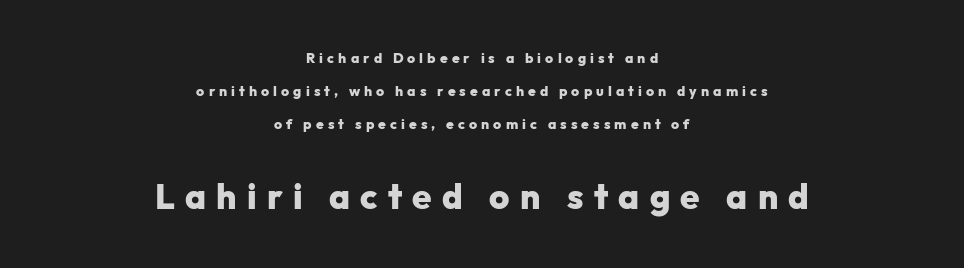
The image shows 35 px heavy sans-serif type, upright; set centered, loose line spacing (2.37x), unusually wide letter spacing (+0.29 em), not underlined; the second (bottom) block is 2.5x larger; low stroke contrast and a medium x-height.
